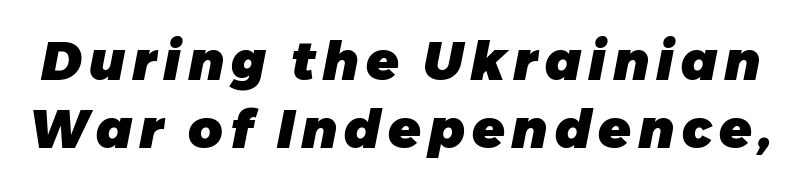
Q: Is the text bold? A: Yes.
Q: Is the text italic (slanted)? A: Yes, it leans right by about 11 degrees.
Q: Is the text underlined? A: No.
Q: Is the spacing between lines tight, normal or loose? A: Normal.
Q: Width (condensed, normal, or wide)? A: Normal.
Q: Stroke contrast? A: Low.
Q: x-height? A: Medium.
Q: Monospaced? A: No.
